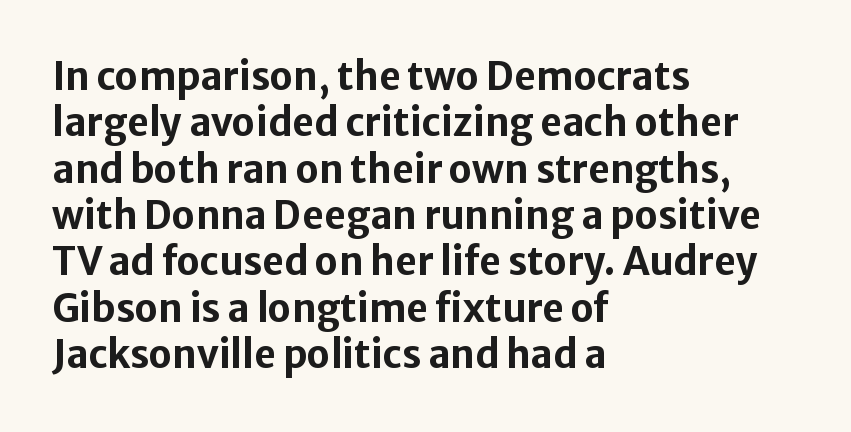
The face used here is rendered with its standard letterfit. Typographically, this falls in the sans-serif category. Varying glyph widths throughout — classic text-font behaviour. Caption: multi-line text, flush left, ragged right.
